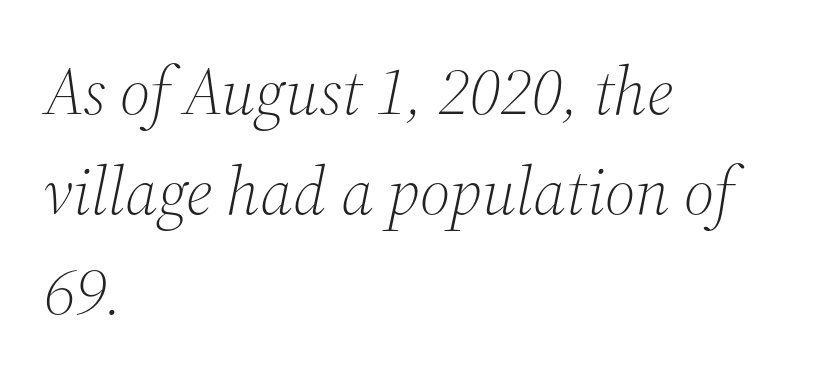
No extra ink here — the face is not bold. Reading down the block, your eye returns to a fixed left position each line. In terms of posture, this sample is oblique. These lines are composed in type with serifs.
